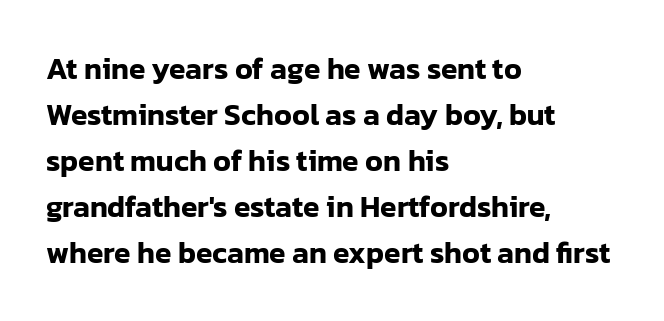
{"serif": "no", "italic": "no", "width": "normal", "stroke_contrast": "low", "x_height": "medium", "monospaced": "no", "underline": "no", "align": "left", "line_spacing": "normal", "line_spacing_ratio": 1.53, "letter_spacing": "normal", "letter_spacing_em": 0.0, "glyph_px": 30}
